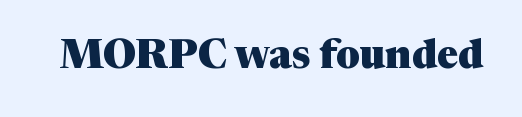
The image shows 40 px heavy serif type, upright; set normal letter spacing, not underlined; medium stroke contrast and a medium x-height.
